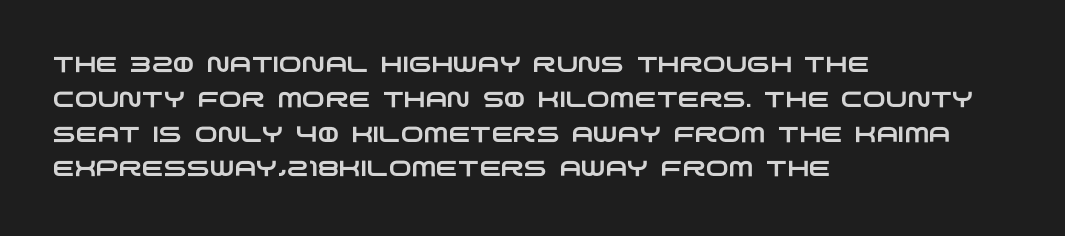
The image shows 22 px text type; set left-aligned, normal line spacing (1.58x), normal letter spacing, not underlined.
